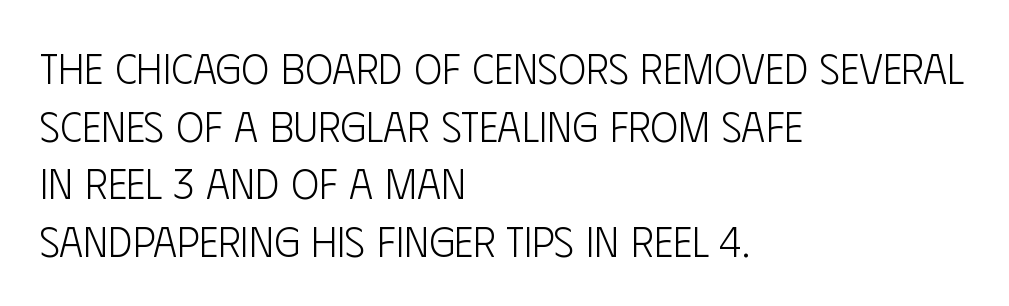
The paragraph has a hard left edge and a soft right edge. Stroke thickness stays within the range of a standard reading face or lighter. Does the lettering tilt? It doesn't — this is upright. The rendering keeps characters at their native spacing. The lines sit at an ordinary, default distance from one another. This sample uses a sans-serif face.
